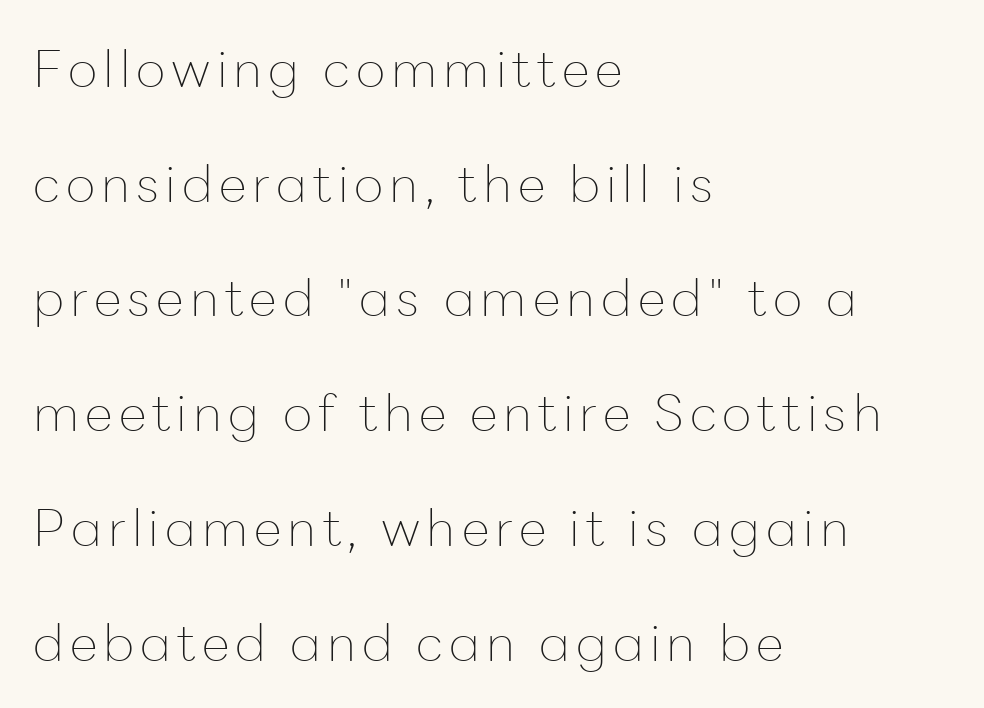
Designer's note — italics off, roman on. Descenders are the only things crossing below the line. Weight: not bold — regular or lighter. The passage shown stacks its lines with a broad gap.
